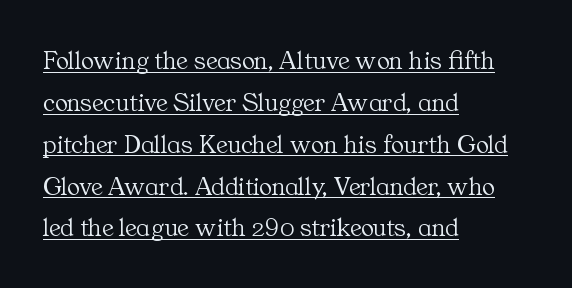
Quick note: not italic, upright. This sample uses plain, unmodified letter spacing. No extra ink here — the face is not bold. The words here are underlined.
